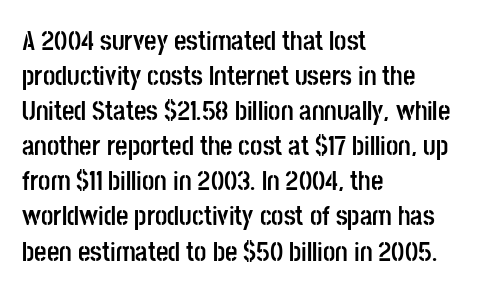
The image shows 27 px bold type, upright; set left-aligned, normal line spacing (1.3x), normal letter spacing, not underlined.
